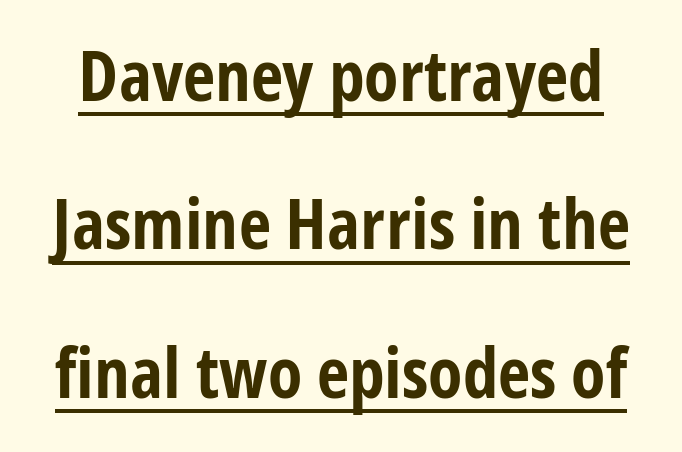
Check where the strokes stop: nothing finishes them off — pure sans. These lines are rendered in a variable-pitch font. Does the leading feel generous? Absolutely, it's lavish. Posture: vertical.
